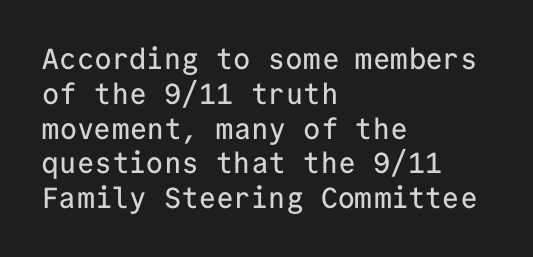
Q: Is the text italic (slanted)? A: No, it is upright.
Q: Is the typeface a serif or a sans-serif typeface? A: Sans-serif.
Q: Is the text underlined? A: No.
Q: How is the paragraph aligned? A: Left-aligned.
Q: Is the spacing between letters normal or unusually wide? A: Normal.
Q: Width (condensed, normal, or wide)? A: Normal.
Q: Stroke contrast? A: Low.
Q: x-height? A: Medium.
Q: Monospaced? A: Yes.
